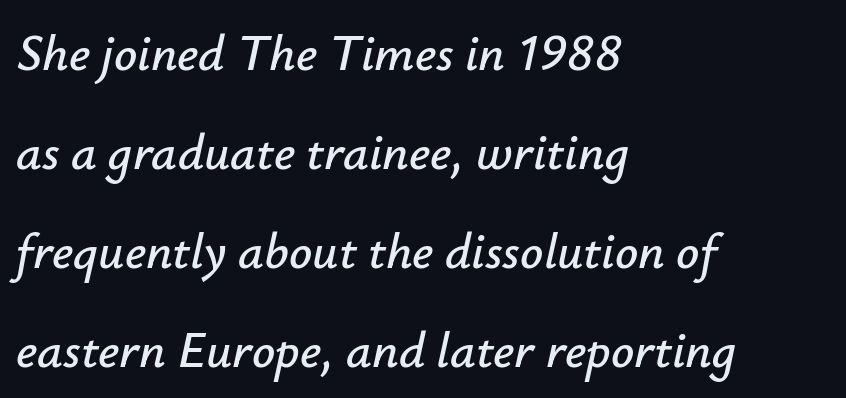
Q: Is the text italic (slanted)? A: Yes, it leans right by about 12 degrees.
Q: Is the text underlined? A: No.
Q: How is the paragraph aligned? A: Left-aligned.
Q: Is the spacing between letters normal or unusually wide? A: Normal.
Q: Is the spacing between lines tight, normal or loose? A: Loose.
Q: Width (condensed, normal, or wide)? A: Normal.
Q: Stroke contrast? A: Low.
Q: x-height? A: Small.
Q: Monospaced? A: No.
